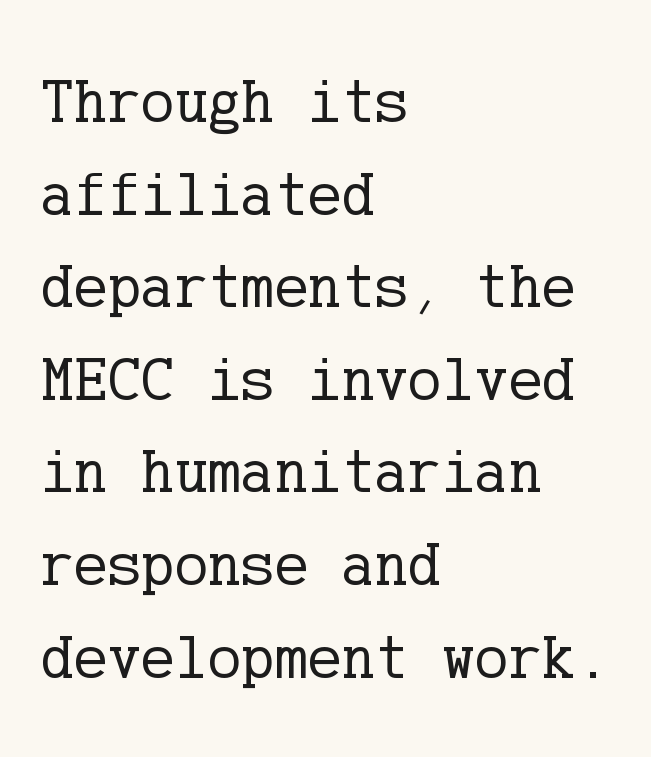
The image shows 63 px regular-weight serif type, upright; set left-aligned, normal line spacing (1.47x), normal letter spacing, not underlined; low stroke contrast and a medium x-height.
